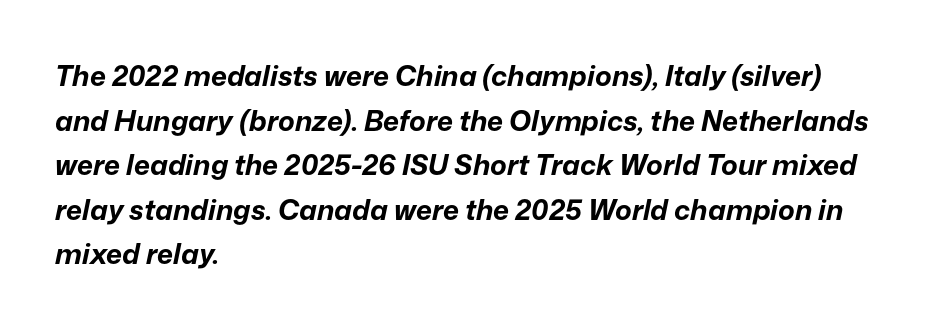
{"italic": "yes", "lean": "right", "slant_degrees": 12, "bold": "yes", "weight": "bold", "width": "normal", "stroke_contrast": "low", "x_height": "medium", "monospaced": "no", "underline": "no", "align": "left", "line_spacing": "normal", "line_spacing_ratio": 1.59, "letter_spacing": "normal", "letter_spacing_em": 0.0, "glyph_px": 28}
